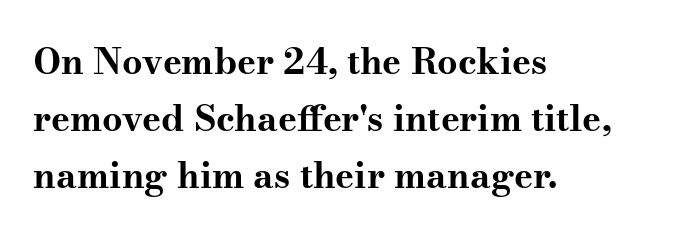
{"serif": "yes", "italic": "no", "bold": "yes", "weight": "bold", "width": "wide", "stroke_contrast": "medium", "x_height": "small", "monospaced": "no", "underline": "no", "align": "left", "line_spacing": "normal", "line_spacing_ratio": 1.58, "letter_spacing": "normal", "letter_spacing_em": 0.0, "glyph_px": 36}
